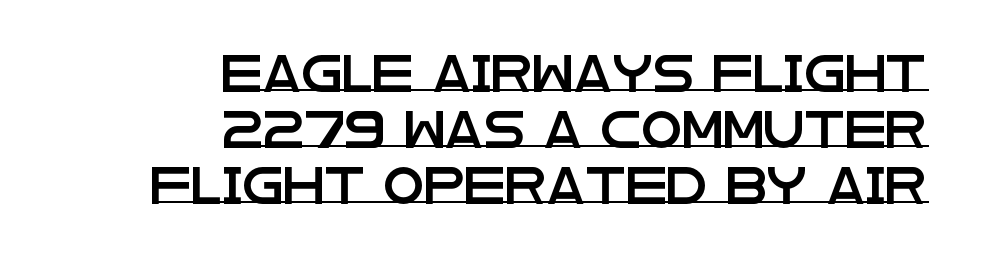
Q: Is the text italic (slanted)? A: No, it is upright.
Q: Is the typeface a serif or a sans-serif typeface? A: Sans-serif.
Q: Is the text underlined? A: Yes.
Q: How is the paragraph aligned? A: Right-aligned.
Q: Is the spacing between letters normal or unusually wide? A: Normal.
Q: Is the spacing between lines tight, normal or loose? A: Normal.
Q: Width (condensed, normal, or wide)? A: Wide.
Q: Stroke contrast? A: Low.
Q: x-height? A: Large.
Q: Monospaced? A: No.
